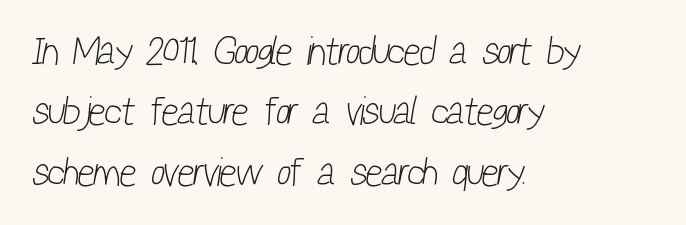
Q: Is the text bold? A: No.
Q: Is the typeface a serif or a sans-serif typeface? A: Sans-serif.
Q: Is the text underlined? A: No.
Q: How is the paragraph aligned? A: Left-aligned.
Q: Is the spacing between letters normal or unusually wide? A: Normal.
Q: Is the spacing between lines tight, normal or loose? A: Normal.
Q: Width (condensed, normal, or wide)? A: Condensed.
Q: Stroke contrast? A: Low.
Q: x-height? A: Medium.
Q: Monospaced? A: No.
